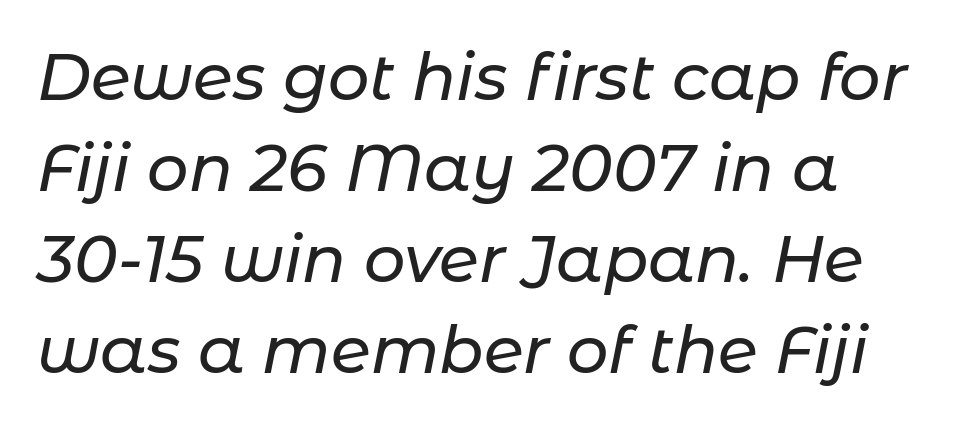
Q: Is the text italic (slanted)? A: Yes, it leans right by about 11 degrees.
Q: Is the text underlined? A: No.
Q: How is the paragraph aligned? A: Left-aligned.
Q: Is the spacing between letters normal or unusually wide? A: Normal.
Q: Is the spacing between lines tight, normal or loose? A: Normal.
Q: Width (condensed, normal, or wide)? A: Normal.
Q: Stroke contrast? A: Low.
Q: x-height? A: Medium.
Q: Monospaced? A: No.
